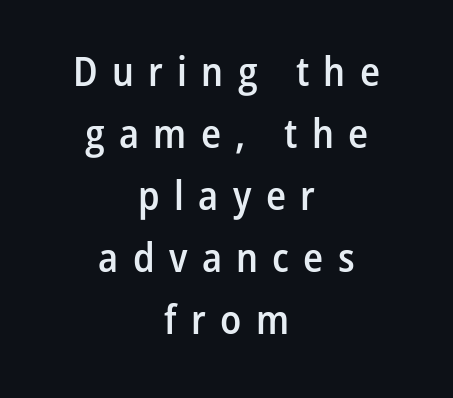
{"serif": "no", "italic": "no", "bold": "semi", "weight": "semibold", "width": "condensed", "stroke_contrast": "low", "x_height": "medium", "monospaced": "no", "underline": "no", "align": "center", "line_spacing": "normal", "line_spacing_ratio": 1.51, "letter_spacing": "wide", "letter_spacing_em": 0.35, "glyph_px": 41}
